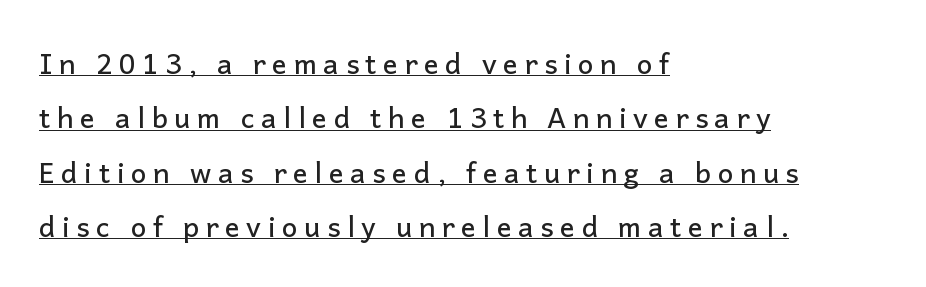
{"serif": "no", "italic": "no", "width": "normal", "stroke_contrast": "low", "x_height": "medium", "monospaced": "no", "underline": "yes", "align": "left", "line_spacing": "loose", "line_spacing_ratio": 1.94, "letter_spacing": "wide", "letter_spacing_em": 0.23, "glyph_px": 28}
